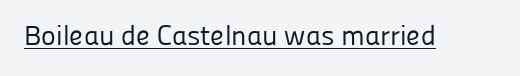
Q: Is the text bold? A: No.
Q: Is the text italic (slanted)? A: No, it is upright.
Q: Is the typeface a serif or a sans-serif typeface? A: Sans-serif.
Q: Is the text underlined? A: Yes.
Q: Is the spacing between letters normal or unusually wide? A: Normal.
Q: Width (condensed, normal, or wide)? A: Normal.
Q: Stroke contrast? A: Low.
Q: x-height? A: Medium.
Q: Monospaced? A: No.
